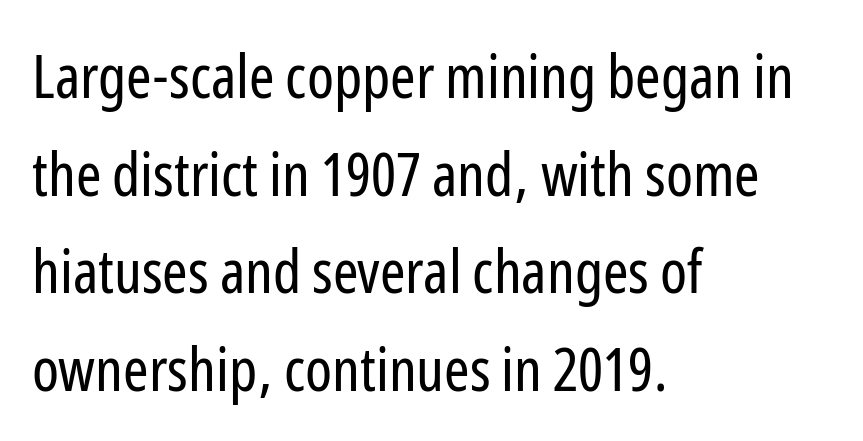
The space beneath each line is pristine and unruled. Stems and bowls with no extra thickness — not bold. The lettering stays uniformly vertical, giving the passage a roman look. Typeset ragged right — the left edge is the straight one.
